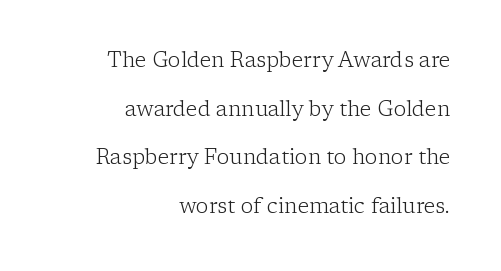
Q: Is the text bold? A: No.
Q: Is the text italic (slanted)? A: No, it is upright.
Q: Is the text underlined? A: No.
Q: How is the paragraph aligned? A: Right-aligned.
Q: Is the spacing between letters normal or unusually wide? A: Normal.
Q: Is the spacing between lines tight, normal or loose? A: Loose.
